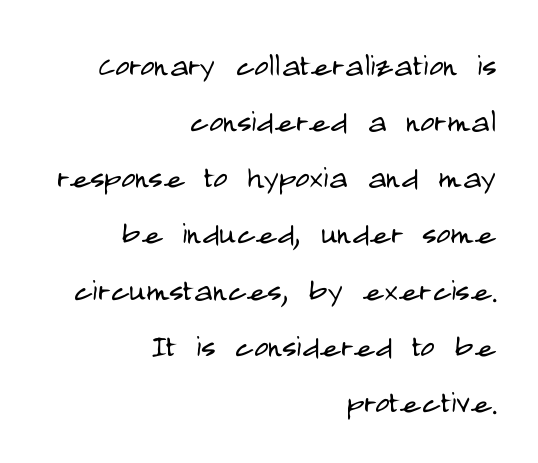
Q: Is the text bold? A: No.
Q: Is the text italic (slanted)? A: No, it is upright.
Q: Is the typeface a serif or a sans-serif typeface? A: Sans-serif.
Q: Is the text underlined? A: No.
Q: How is the paragraph aligned? A: Right-aligned.
Q: Is the spacing between letters normal or unusually wide? A: Normal.
Q: Is the spacing between lines tight, normal or loose? A: Normal.
Q: Width (condensed, normal, or wide)? A: Condensed.
Q: Stroke contrast? A: Low.
Q: x-height? A: Large.
Q: Monospaced? A: No.
